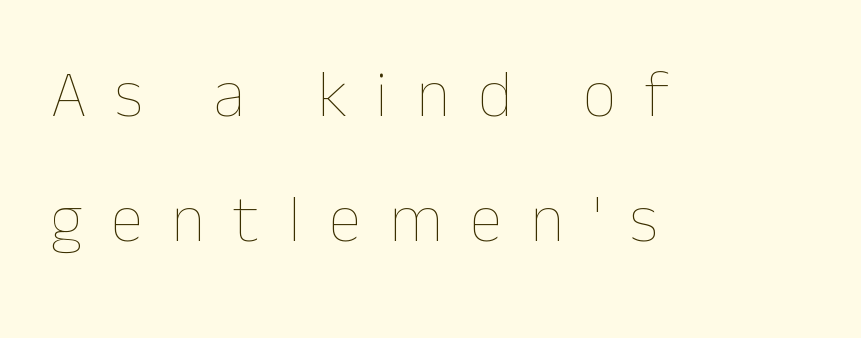
The image shows 67 px thin type, upright; set left-aligned, line spacing 1.86x, unusually wide letter spacing (+0.42 em), not underlined; low stroke contrast and a medium x-height.
